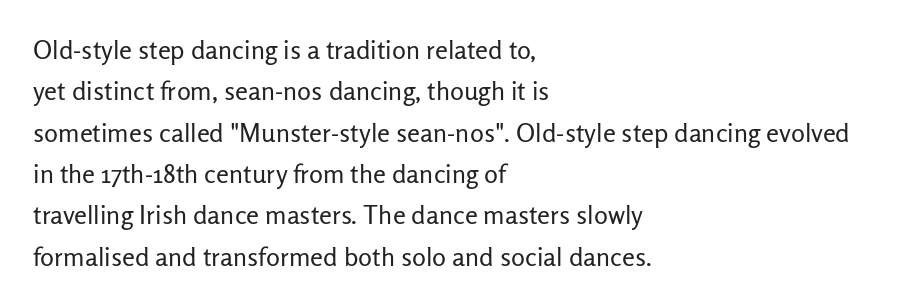
Q: Is the text bold? A: No.
Q: Is the text italic (slanted)? A: No, it is upright.
Q: Is the text underlined? A: No.
Q: How is the paragraph aligned? A: Left-aligned.
Q: Is the spacing between letters normal or unusually wide? A: Normal.
Q: Is the spacing between lines tight, normal or loose? A: Normal.
